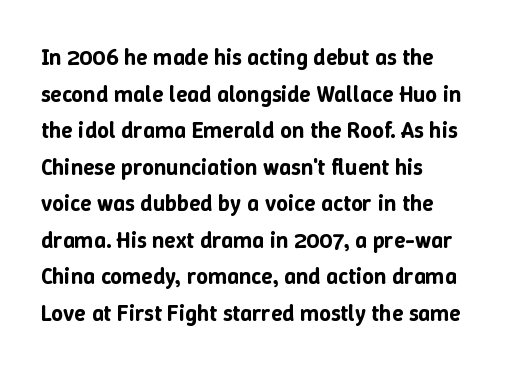
The image shows 23 px text type, upright; set left-aligned, normal line spacing (1.59x), normal letter spacing, not underlined.
